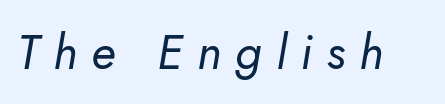
{"italic": "yes", "lean": "right", "slant_degrees": 5, "bold": "no", "weight": "regular", "width": "normal", "stroke_contrast": "low", "x_height": "small", "monospaced": "no", "underline": "no", "letter_spacing": "wide", "letter_spacing_em": 0.29, "glyph_px": 48}
